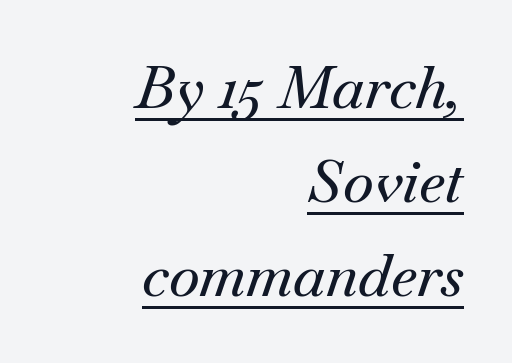
Q: Is the text italic (slanted)? A: Yes, it leans right by about 18 degrees.
Q: Is the typeface a serif or a sans-serif typeface? A: Serif.
Q: Is the text underlined? A: Yes.
Q: How is the paragraph aligned? A: Right-aligned.
Q: Is the spacing between letters normal or unusually wide? A: Normal.
Q: Is the spacing between lines tight, normal or loose? A: Normal.
Q: Width (condensed, normal, or wide)? A: Normal.
Q: Stroke contrast? A: Medium.
Q: x-height? A: Small.
Q: Monospaced? A: No.
